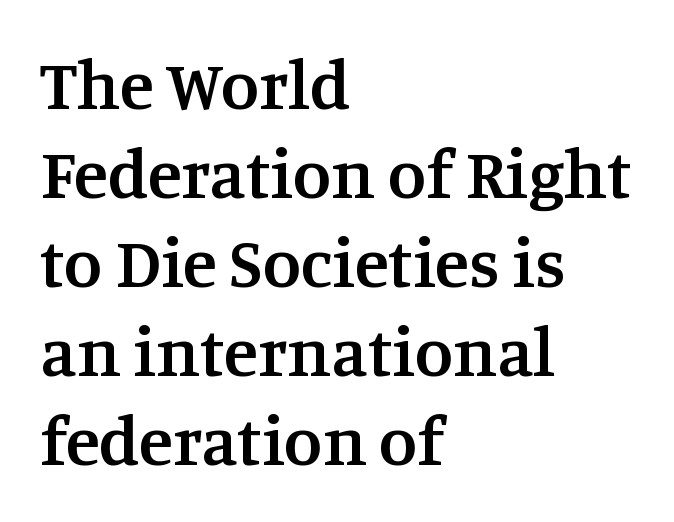
Q: Is the text bold? A: Semi-bold.
Q: Is the text italic (slanted)? A: No, it is upright.
Q: Is the typeface a serif or a sans-serif typeface? A: Serif.
Q: Is the text underlined? A: No.
Q: How is the paragraph aligned? A: Left-aligned.
Q: Is the spacing between letters normal or unusually wide? A: Normal.
Q: Is the spacing between lines tight, normal or loose? A: Normal.
Q: Width (condensed, normal, or wide)? A: Normal.
Q: Stroke contrast? A: Medium.
Q: x-height? A: Large.
Q: Monospaced? A: No.
